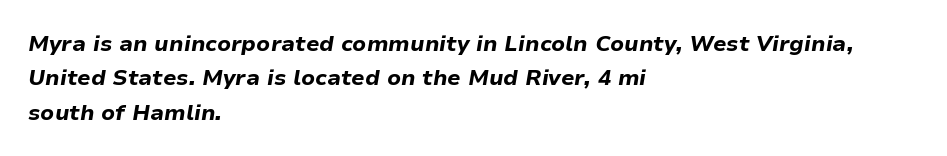
{"italic": "yes", "lean": "right", "slant_degrees": 9, "bold": "yes", "underline": "no", "align": "left", "line_spacing": "normal", "line_spacing_ratio": 1.56, "letter_spacing": "normal", "letter_spacing_em": 0.0, "glyph_px": 22}
